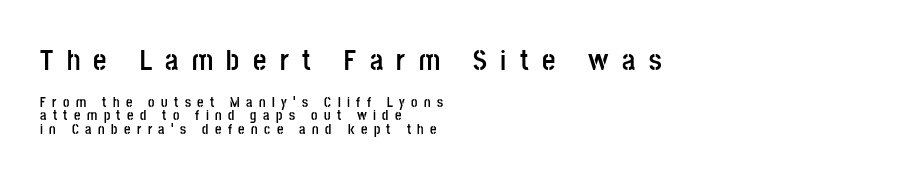
The passage shown is typed in a proportional face where columns would drift. Vertical strokes here are truly vertical. Observe the wide spacing: letters keep a clear distance from each other. Is there much room between lines? No — they nearly touch.
